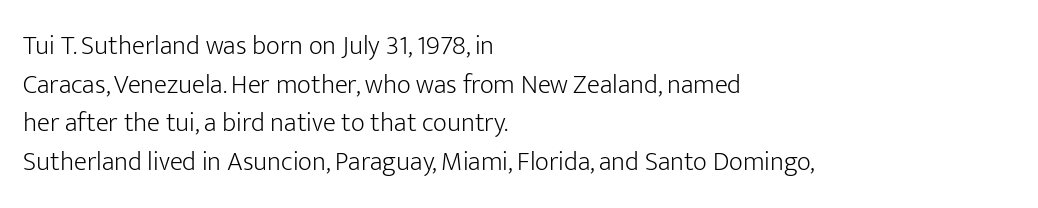
{"italic": "no", "bold": "no", "underline": "no", "align": "left", "line_spacing": "normal", "line_spacing_ratio": 1.43, "letter_spacing": "normal", "letter_spacing_em": 0.0, "glyph_px": 27}
